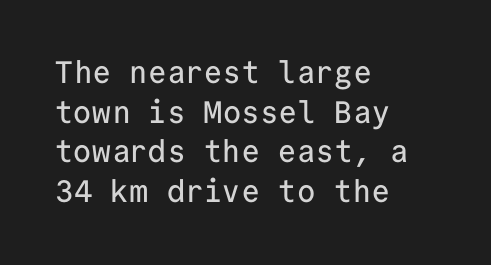
{"serif": "no", "italic": "no", "width": "normal", "stroke_contrast": "low", "x_height": "medium", "monospaced": "yes", "underline": "no", "align": "left", "line_spacing": "normal", "line_spacing_ratio": 1.28, "letter_spacing": "normal", "letter_spacing_em": 0.0, "glyph_px": 31}
